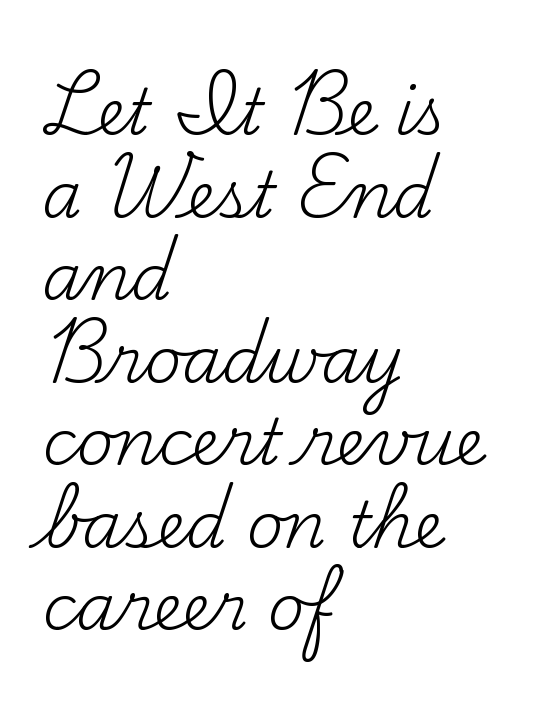
Q: Is the text bold? A: No.
Q: Is the text italic (slanted)? A: Yes.
Q: Is the typeface a serif or a sans-serif typeface? A: Serif.
Q: Is the text underlined? A: No.
Q: How is the paragraph aligned? A: Left-aligned.
Q: Is the spacing between letters normal or unusually wide? A: Normal.
Q: Is the spacing between lines tight, normal or loose? A: Normal.
Q: Width (condensed, normal, or wide)? A: Normal.
Q: Stroke contrast? A: Medium.
Q: x-height? A: Small.
Q: Monospaced? A: No.
